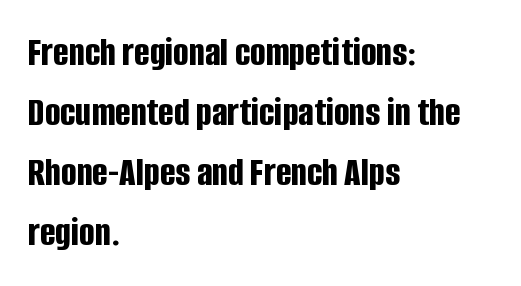
{"serif": "no", "italic": "no", "bold": "yes", "weight": "bold", "width": "condensed", "stroke_contrast": "low", "x_height": "large", "monospaced": "no", "underline": "no", "align": "left", "line_spacing": "normal", "line_spacing_ratio": 1.46, "letter_spacing": "normal", "letter_spacing_em": 0.0, "glyph_px": 41}
